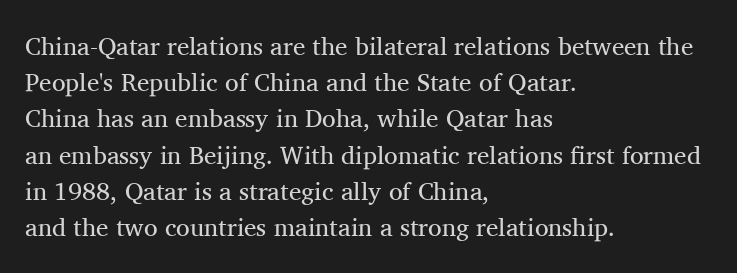
The image shows 25 px text type, upright; set left-aligned, normal line spacing (1.45x), normal letter spacing, not underlined.
